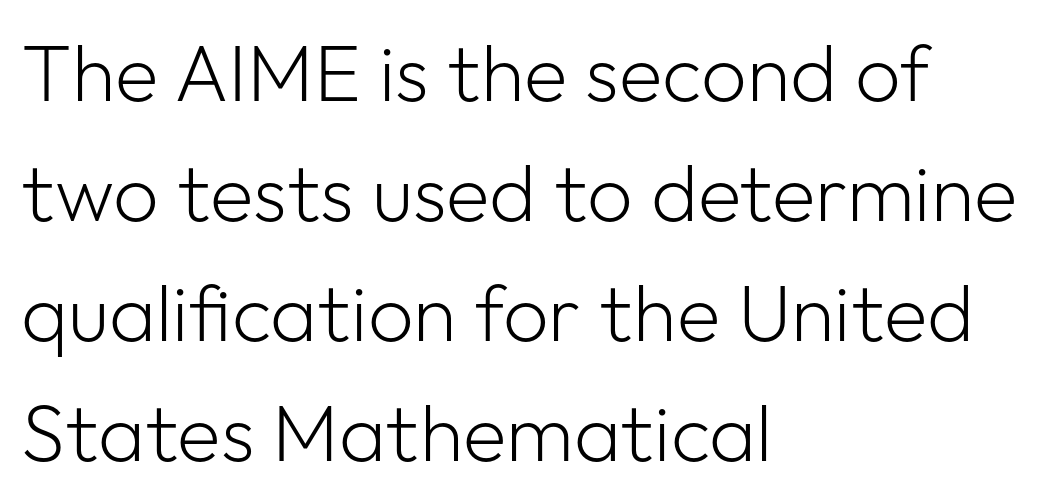
Q: Is the text bold? A: No.
Q: Is the text italic (slanted)? A: No, it is upright.
Q: Is the typeface a serif or a sans-serif typeface? A: Sans-serif.
Q: Is the text underlined? A: No.
Q: How is the paragraph aligned? A: Left-aligned.
Q: Is the spacing between letters normal or unusually wide? A: Normal.
Q: Is the spacing between lines tight, normal or loose? A: Normal.
Q: Width (condensed, normal, or wide)? A: Normal.
Q: Stroke contrast? A: Low.
Q: x-height? A: Medium.
Q: Monospaced? A: No.
